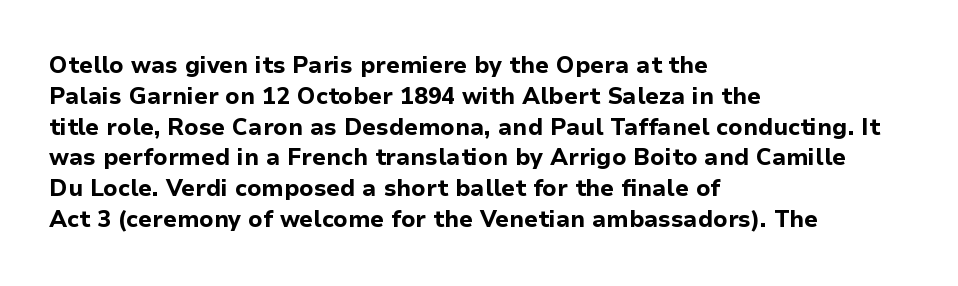
The image shows 23 px bold type, upright; set left-aligned, normal line spacing (1.34x), normal letter spacing, not underlined.
